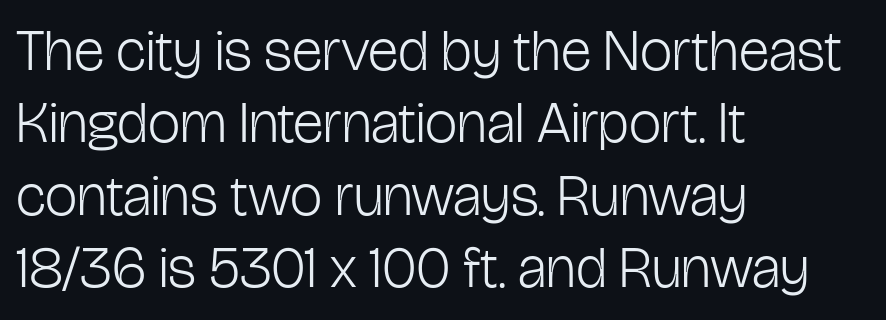
Q: Is the text bold? A: No.
Q: Is the text italic (slanted)? A: No, it is upright.
Q: Is the typeface a serif or a sans-serif typeface? A: Sans-serif.
Q: Is the text underlined? A: No.
Q: How is the paragraph aligned? A: Left-aligned.
Q: Is the spacing between letters normal or unusually wide? A: Normal.
Q: Is the spacing between lines tight, normal or loose? A: Normal.
Q: Width (condensed, normal, or wide)? A: Condensed.
Q: Stroke contrast? A: Low.
Q: x-height? A: Medium.
Q: Monospaced? A: No.
